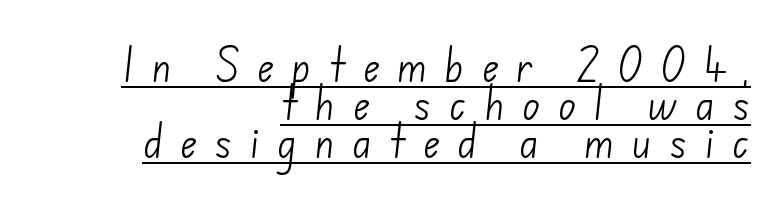
{"serif": "no", "bold": "no", "weight": "light", "width": "normal", "stroke_contrast": "low", "x_height": "small", "monospaced": "no", "underline": "yes", "align": "right", "line_spacing": "tight", "line_spacing_ratio": 1.03, "letter_spacing": "wide", "letter_spacing_em": 0.47, "glyph_px": 37}
